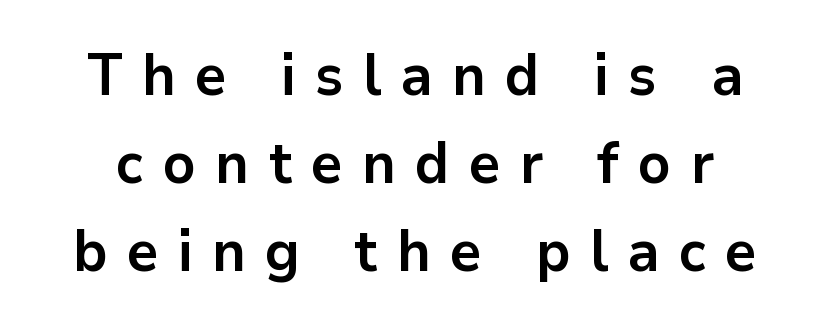
Heft: maximum for text — a bold. Descender tails drop into unmarked territory. Looks like regular typesetting: each glyph gets only the width it needs. Does the lettering tilt? It doesn't — this is upright. Leading: standard.
